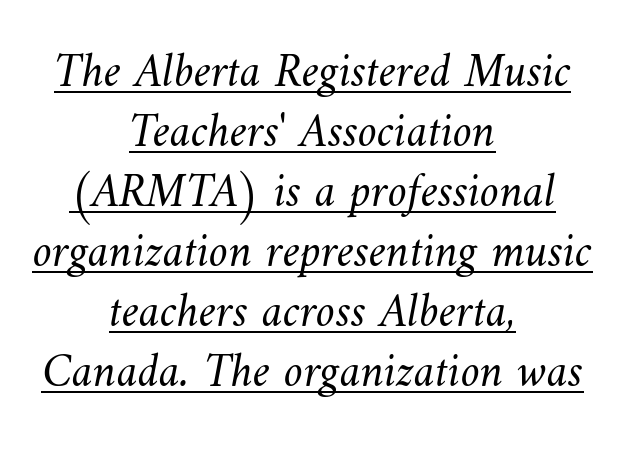
The rendering uses a moderate line-height, typical for paragraphs. Emphasis is given by a line drawn under the lettering. Is the type heavy? It reads as light-to-regular instead. The passage shown is typed in a proportional face where columns would drift.
